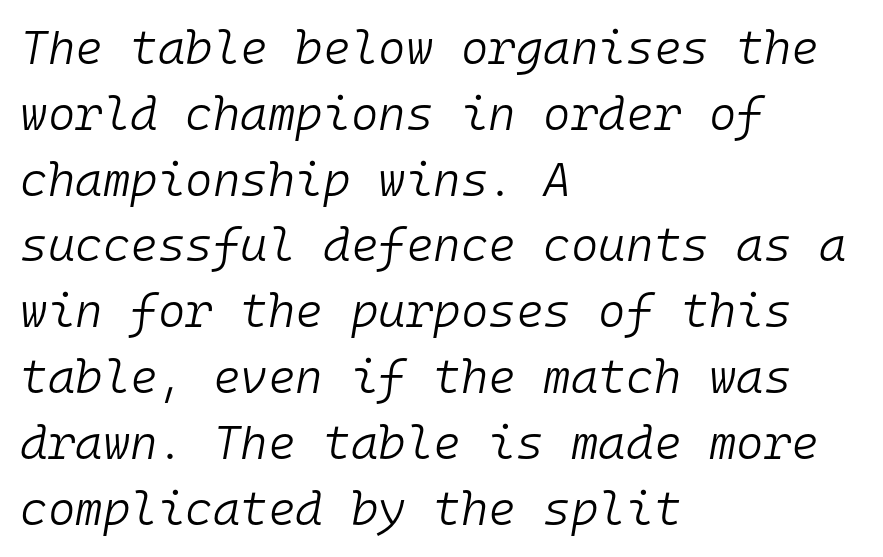
The image shows 47 px light type, italic (leaning right), monospaced; set left-aligned, normal line spacing (1.4x), normal letter spacing, not underlined; low stroke contrast and a medium x-height.
